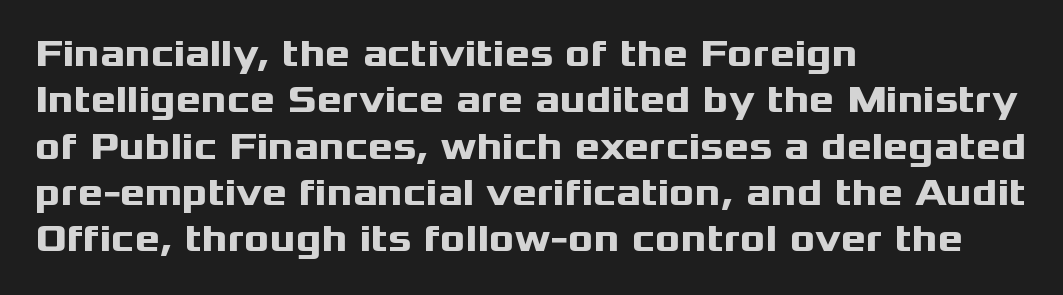
Q: Is the text bold? A: Yes.
Q: Is the text italic (slanted)? A: No, it is upright.
Q: Is the typeface a serif or a sans-serif typeface? A: Sans-serif.
Q: Is the text underlined? A: No.
Q: How is the paragraph aligned? A: Left-aligned.
Q: Is the spacing between letters normal or unusually wide? A: Normal.
Q: Width (condensed, normal, or wide)? A: Wide.
Q: Stroke contrast? A: Medium.
Q: x-height? A: Medium.
Q: Monospaced? A: No.
